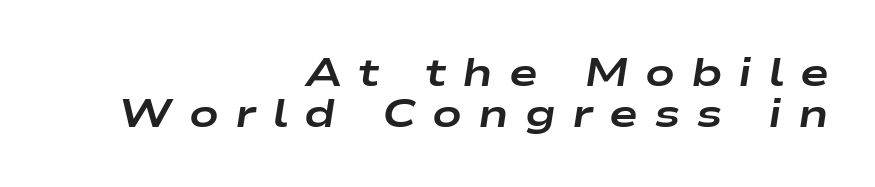
Q: Is the text bold? A: Yes.
Q: Is the text italic (slanted)? A: Yes, it leans right by about 9 degrees.
Q: Is the text underlined? A: No.
Q: How is the paragraph aligned? A: Right-aligned.
Q: Is the spacing between letters normal or unusually wide? A: Unusually wide.
Q: Is the spacing between lines tight, normal or loose? A: Tight.
Q: Width (condensed, normal, or wide)? A: Wide.
Q: Stroke contrast? A: Low.
Q: x-height? A: Medium.
Q: Monospaced? A: No.
